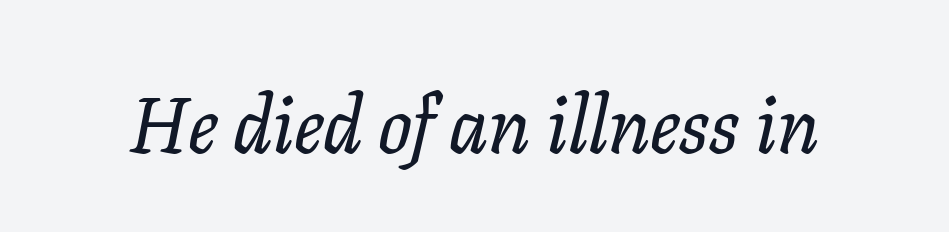
Q: Is the text italic (slanted)? A: Yes, it leans right by about 11 degrees.
Q: Is the typeface a serif or a sans-serif typeface? A: Serif.
Q: Is the text underlined? A: No.
Q: Is the spacing between letters normal or unusually wide? A: Normal.
Q: Width (condensed, normal, or wide)? A: Normal.
Q: Stroke contrast? A: Low.
Q: x-height? A: Medium.
Q: Monospaced? A: No.
